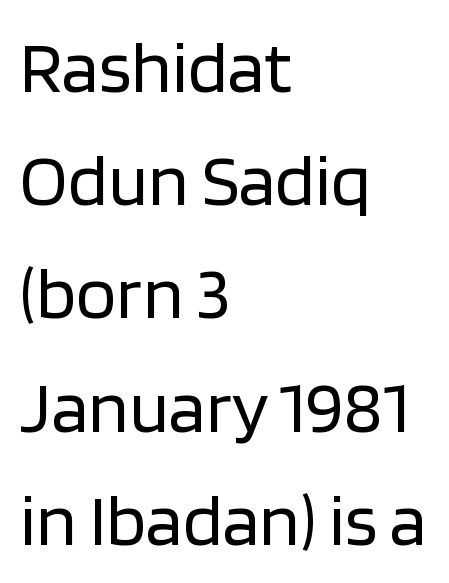
Q: Is the text bold? A: No.
Q: Is the text italic (slanted)? A: No, it is upright.
Q: Is the typeface a serif or a sans-serif typeface? A: Sans-serif.
Q: Is the text underlined? A: No.
Q: How is the paragraph aligned? A: Left-aligned.
Q: Is the spacing between letters normal or unusually wide? A: Normal.
Q: Is the spacing between lines tight, normal or loose? A: Normal.
Q: Width (condensed, normal, or wide)? A: Normal.
Q: Stroke contrast? A: Low.
Q: x-height? A: Large.
Q: Monospaced? A: No.
